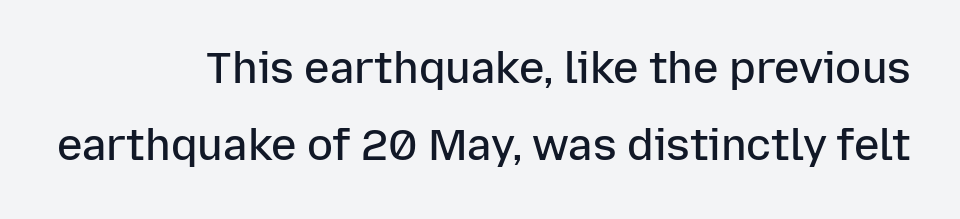
The image shows 43 px semibold sans-serif type, upright; set right-aligned, line spacing 1.78x, normal letter spacing, not underlined; low stroke contrast and a medium x-height.
